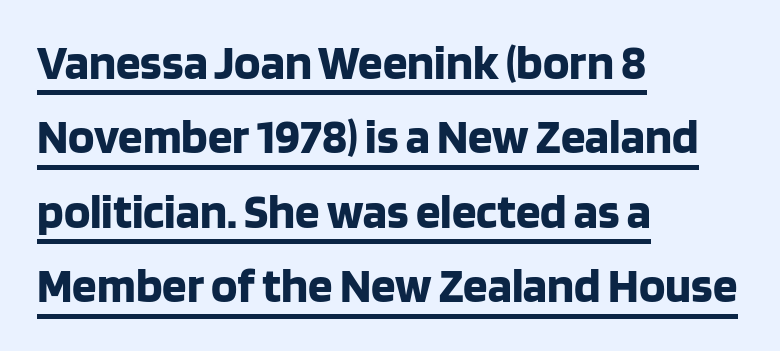
The image shows 49 px bold sans-serif type, upright; set left-aligned, normal line spacing (1.52x), normal letter spacing, underlined; low stroke contrast and a large x-height.
